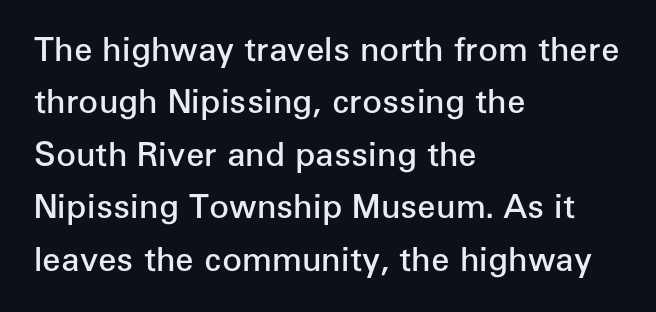
{"serif": "no", "italic": "no", "bold": "semi", "weight": "semibold", "width": "normal", "stroke_contrast": "low", "x_height": "medium", "monospaced": "no", "underline": "no", "align": "left", "line_spacing": "normal", "line_spacing_ratio": 1.59, "letter_spacing": "normal", "letter_spacing_em": 0.0, "glyph_px": 33}
